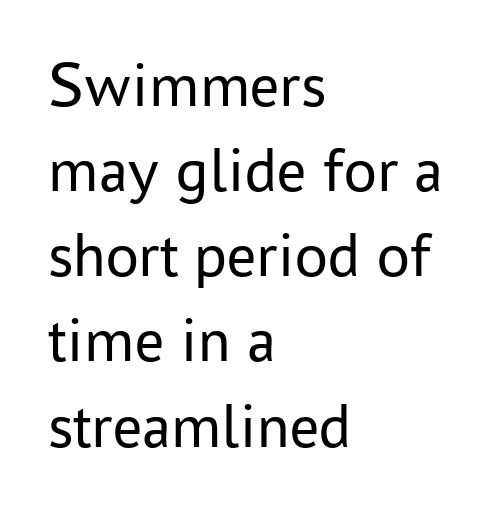
This is roman type, the default non-slanted kind. Just letters on the line, the space beneath them empty. Note: no serifs on the glyphs. Rows of type keep a routine distance in the vertical direction.
